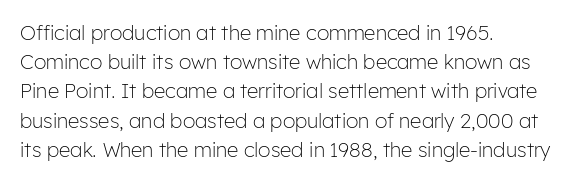
A normal amount of white space separates one row of letters from the next. The foot of each line stays bare and open. The ragged edge is on the right, which tells us the setting is flush left. This sample uses an upright cut, with every glyph sitting square on the baseline. No chunkiness to these letters — they're not bold. Does extra space separate the letters? No, they use regular spacing.
